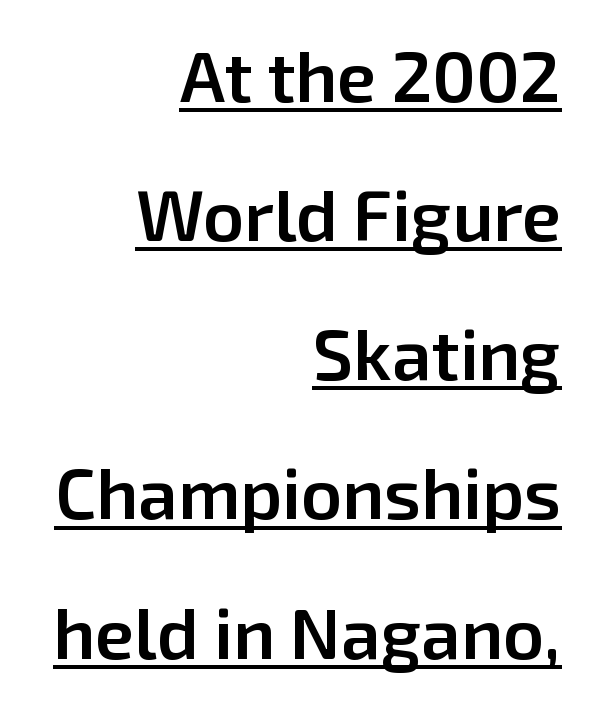
The image shows 71 px semibold sans-serif type, upright; set right-aligned, loose line spacing (1.96x), normal letter spacing, underlined; low stroke contrast and a medium x-height.
